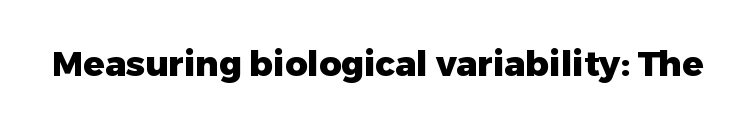
On the weight axis this lands at bold, roughly 700. A typesetter would call this proportional, since set widths differ per character. Spacing between characters is what you'd get straight out of the box. When letters stand straight like this, we call the style roman or upright. The gap between lines stays unmarked.
